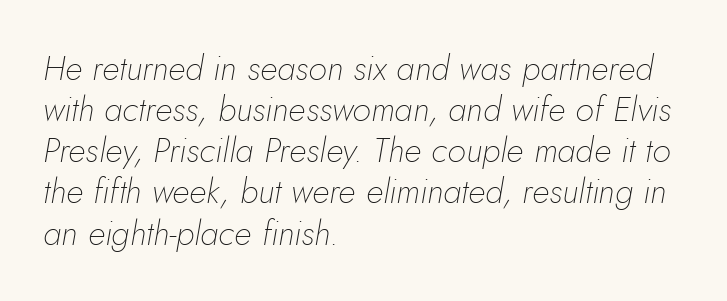
Clear beneath every line of the passage. The ragged edge is on the right, which tells us the setting is flush left. It's the slanting kind of type. A typesetter would call this proportional, since set widths differ per character. Caption: standard tracking, unaltered. The strokes carry an ordinary text weight at most.
